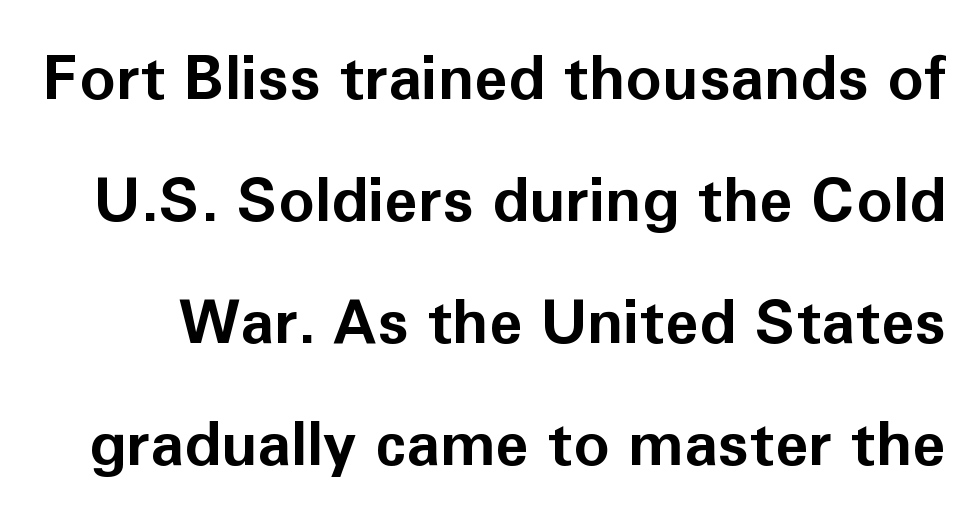
Posture: straight, roman, zero tilt. Is this a fixed-width face? No — the glyphs have proportional, varying widths. The characters display no serif detailing; their extremities are plain. Reading down the column, the eye jumps a long way to each next line.
